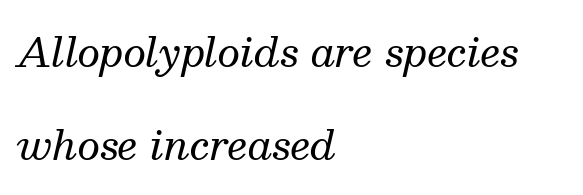
Q: Is the text bold? A: No.
Q: Is the text italic (slanted)? A: Yes, it leans right by about 13 degrees.
Q: Is the typeface a serif or a sans-serif typeface? A: Serif.
Q: Is the text underlined? A: No.
Q: How is the paragraph aligned? A: Left-aligned.
Q: Is the spacing between letters normal or unusually wide? A: Normal.
Q: Is the spacing between lines tight, normal or loose? A: Loose.
Q: Width (condensed, normal, or wide)? A: Normal.
Q: Stroke contrast? A: Medium.
Q: x-height? A: Medium.
Q: Monospaced? A: No.
